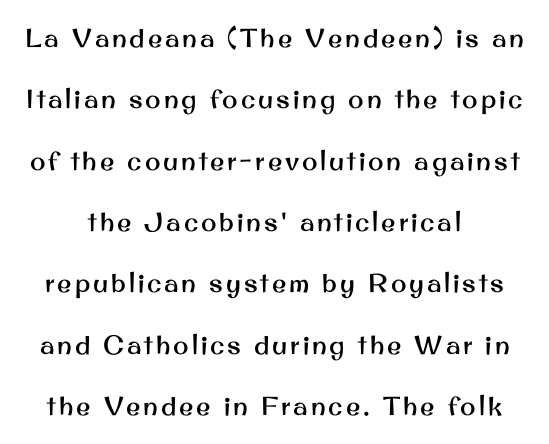
Baseline-to-baseline distance is far greater than the letter height. Each row of text sits above clean, open space. Notice how the stems are strictly vertical — no italics here.
